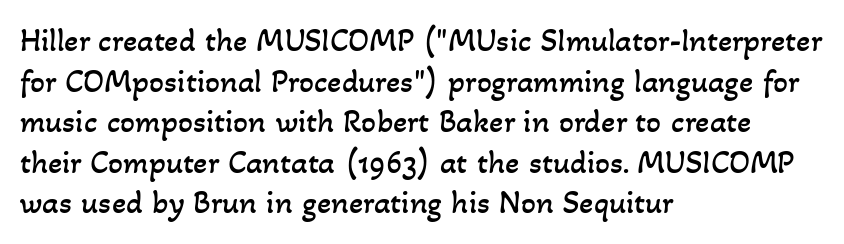
{"bold": "no", "weight": "regular", "width": "normal", "stroke_contrast": "low", "x_height": "small", "monospaced": "no", "underline": "no", "align": "left", "line_spacing_ratio": 1.23, "letter_spacing": "normal", "letter_spacing_em": 0.0, "glyph_px": 33}
